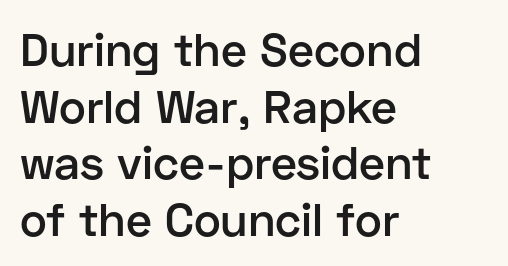
{"serif": "no", "italic": "no", "bold": "semi", "weight": "semibold", "width": "normal", "stroke_contrast": "low", "x_height": "medium", "monospaced": "no", "underline": "no", "align": "left", "line_spacing_ratio": 1.23, "letter_spacing": "normal", "letter_spacing_em": 0.0, "glyph_px": 46}
